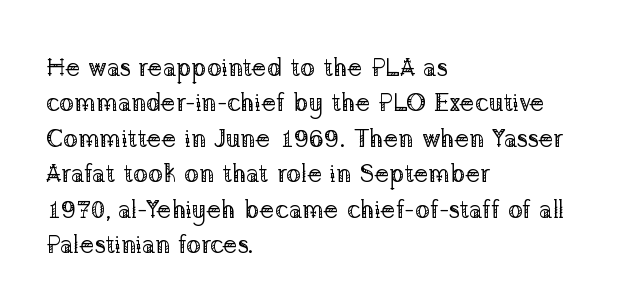
The image shows 25 px text type, upright; set left-aligned, normal line spacing (1.42x), normal letter spacing, not underlined.
